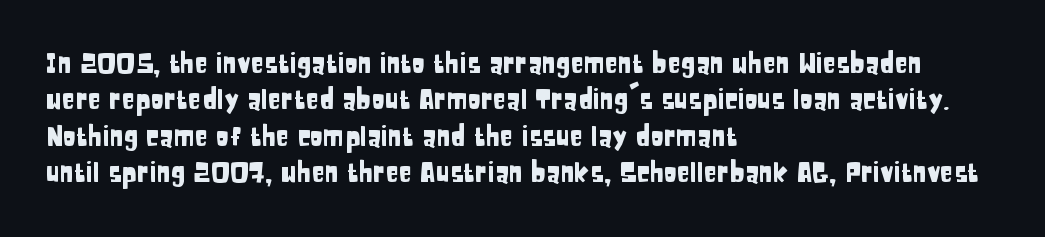
Q: Is the text italic (slanted)? A: No, it is upright.
Q: Is the text underlined? A: No.
Q: How is the paragraph aligned? A: Left-aligned.
Q: Is the spacing between letters normal or unusually wide? A: Normal.
Q: Is the spacing between lines tight, normal or loose? A: Normal.
